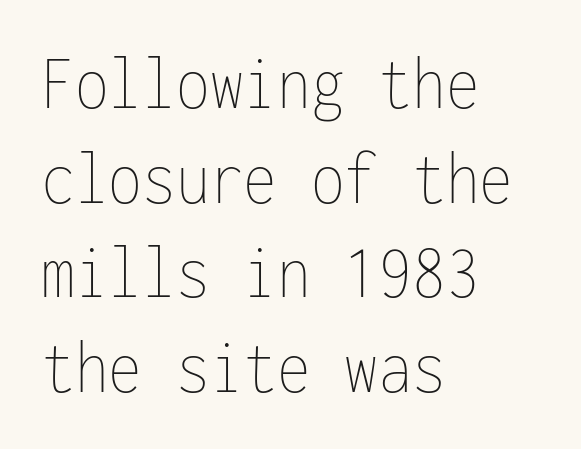
{"italic": "no", "bold": "no", "weight": "thin", "width": "condensed", "stroke_contrast": "low", "x_height": "medium", "monospaced": "yes", "underline": "no", "align": "left", "line_spacing_ratio": 1.23, "letter_spacing": "normal", "letter_spacing_em": 0.0, "glyph_px": 77}
